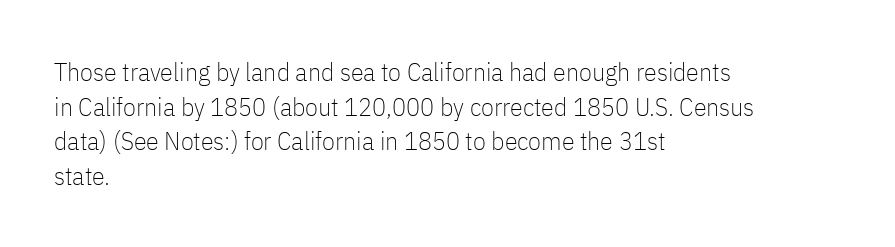
Q: Is the text bold? A: No.
Q: Is the text italic (slanted)? A: No, it is upright.
Q: Is the text underlined? A: No.
Q: How is the paragraph aligned? A: Left-aligned.
Q: Is the spacing between letters normal or unusually wide? A: Normal.
Q: Is the spacing between lines tight, normal or loose? A: Normal.
